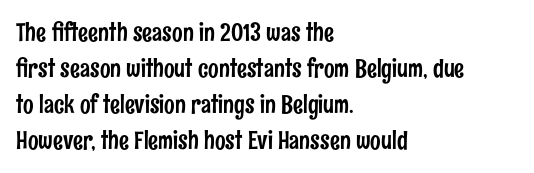
The image shows 25 px text type, upright; set left-aligned, normal line spacing (1.44x), normal letter spacing, not underlined.
